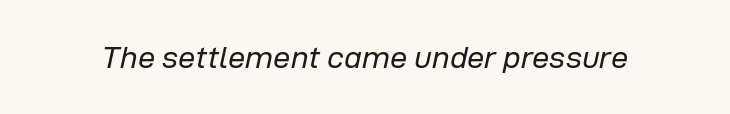
Q: Is the text bold? A: No.
Q: Is the text italic (slanted)? A: Yes, it leans right by about 12 degrees.
Q: Is the text underlined? A: No.
Q: Is the spacing between letters normal or unusually wide? A: Normal.
Q: Width (condensed, normal, or wide)? A: Normal.
Q: Stroke contrast? A: Low.
Q: x-height? A: Medium.
Q: Monospaced? A: No.
